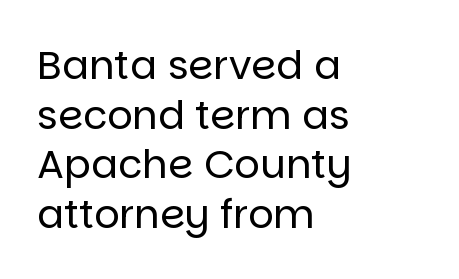
{"serif": "no", "italic": "no", "bold": "no", "weight": "regular", "width": "normal", "stroke_contrast": "low", "x_height": "large", "monospaced": "no", "underline": "no", "align": "left", "line_spacing_ratio": 1.24, "letter_spacing": "normal", "letter_spacing_em": 0.0, "glyph_px": 40}
